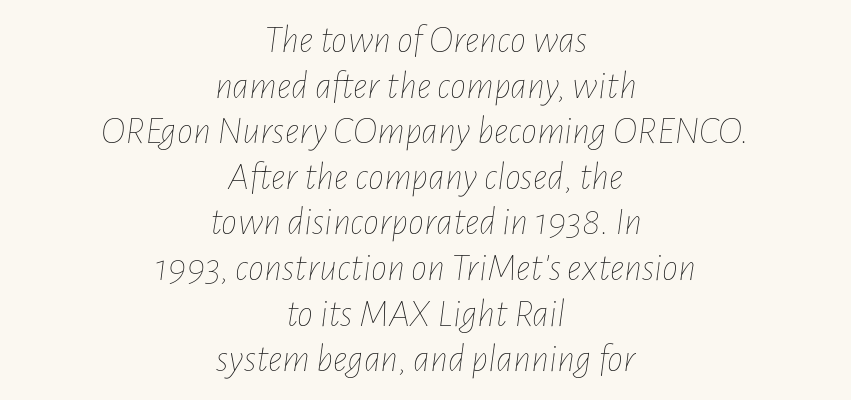
Q: Is the text bold? A: No.
Q: Is the text italic (slanted)? A: Yes, it leans right by about 7 degrees.
Q: Is the text underlined? A: No.
Q: How is the paragraph aligned? A: Centered.
Q: Is the spacing between letters normal or unusually wide? A: Normal.
Q: Is the spacing between lines tight, normal or loose? A: Tight.
Q: Width (condensed, normal, or wide)? A: Condensed.
Q: Stroke contrast? A: Low.
Q: x-height? A: Medium.
Q: Monospaced? A: No.
